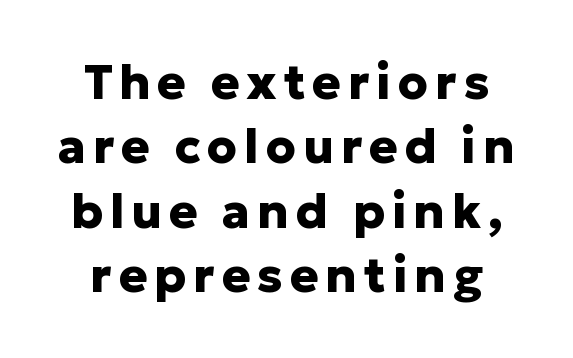
Regarding leading, the lines here are spaced in the standard way. On the weight axis this lands at bold, roughly 700. Italic: no, the glyphs are upright roman. Descenders are the only things crossing below the line. The passage shown is typeset with a sans-serif family. These lines are rendered in a variable-pitch font.
